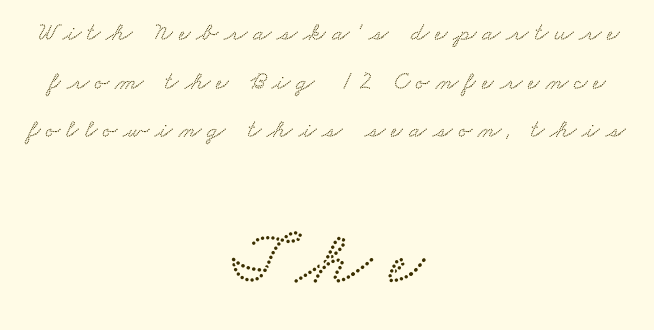
The image shows 77 px wide type; set centered, line spacing 1.87x, unusually wide letter spacing (+0.23 em), not underlined; the second (bottom) block is 2.96x larger; low stroke contrast and a small x-height.
